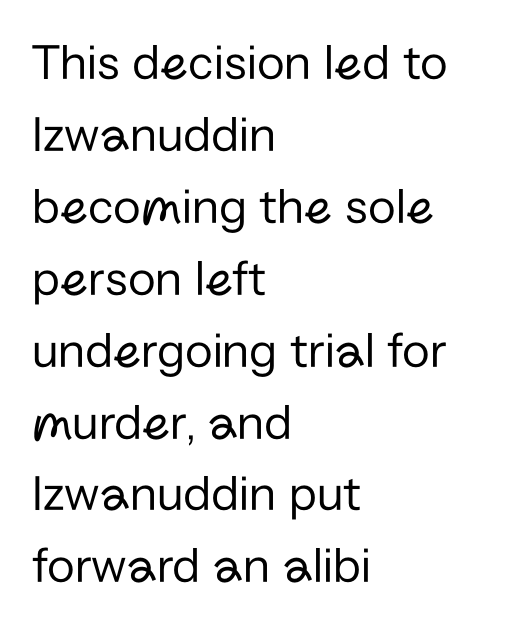
Q: Is the text bold? A: No.
Q: Is the text italic (slanted)? A: No, it is upright.
Q: Is the typeface a serif or a sans-serif typeface? A: Sans-serif.
Q: Is the text underlined? A: No.
Q: How is the paragraph aligned? A: Left-aligned.
Q: Is the spacing between letters normal or unusually wide? A: Normal.
Q: Is the spacing between lines tight, normal or loose? A: Normal.
Q: Width (condensed, normal, or wide)? A: Normal.
Q: Stroke contrast? A: Low.
Q: x-height? A: Medium.
Q: Monospaced? A: No.
